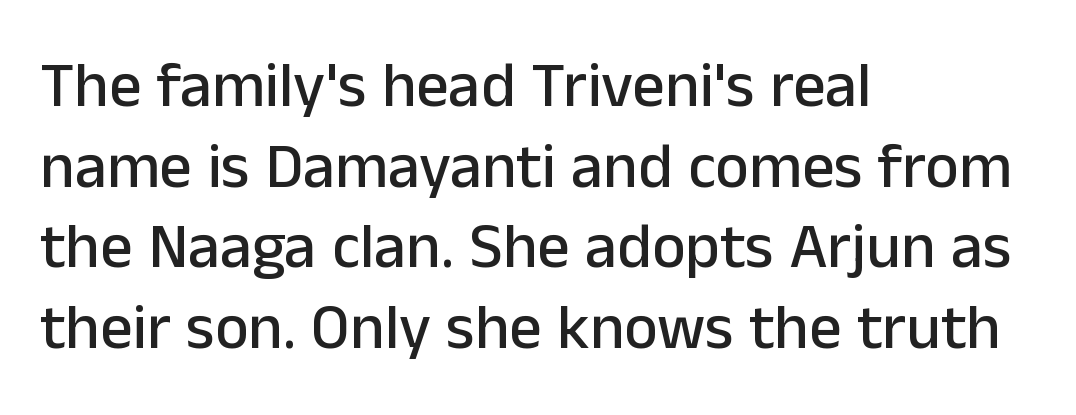
{"serif": "no", "italic": "no", "width": "normal", "stroke_contrast": "low", "x_height": "medium", "monospaced": "no", "underline": "no", "align": "left", "line_spacing": "normal", "line_spacing_ratio": 1.26, "letter_spacing": "normal", "letter_spacing_em": 0.0, "glyph_px": 64}
